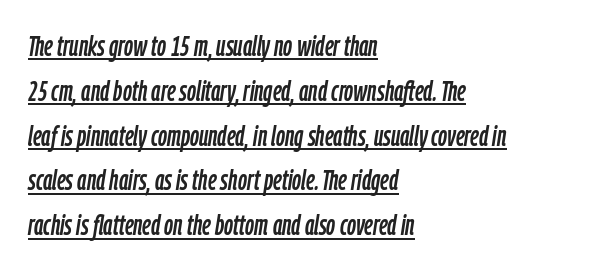
Q: Is the text italic (slanted)? A: Yes, it leans right by about 9 degrees.
Q: Is the text underlined? A: Yes.
Q: How is the paragraph aligned? A: Left-aligned.
Q: Is the spacing between letters normal or unusually wide? A: Normal.
Q: Is the spacing between lines tight, normal or loose? A: Normal.
Q: Width (condensed, normal, or wide)? A: Condensed.
Q: Stroke contrast? A: Low.
Q: x-height? A: Medium.
Q: Monospaced? A: No.
